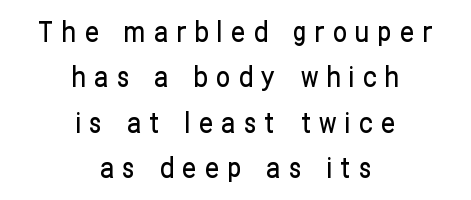
The image shows 28 px condensed sans-serif type, upright; set centered, normal line spacing (1.62x), unusually wide letter spacing (+0.3 em), not underlined; low stroke contrast and a medium x-height.
